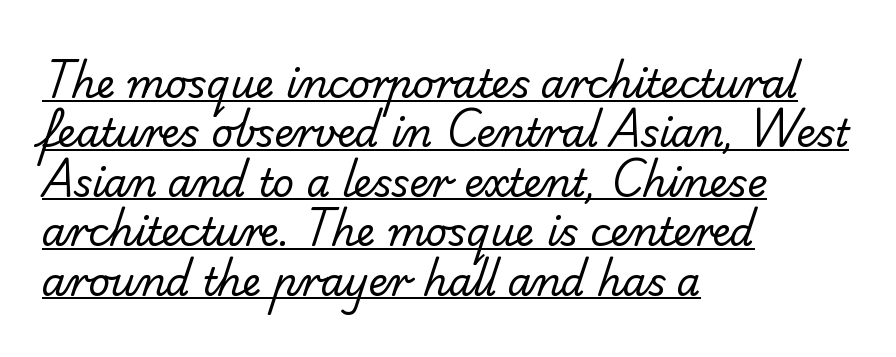
{"serif": "no", "bold": "no", "weight": "regular", "width": "normal", "stroke_contrast": "low", "x_height": "small", "monospaced": "no", "underline": "yes", "align": "left", "line_spacing": "normal", "line_spacing_ratio": 1.3, "letter_spacing": "normal", "letter_spacing_em": 0.0, "glyph_px": 38}
